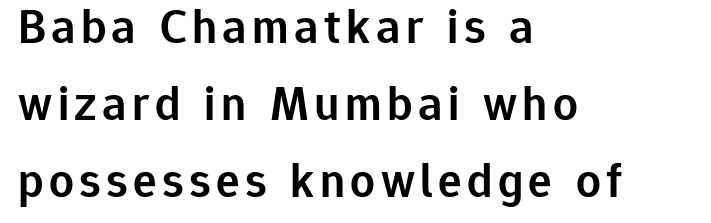
{"serif": "no", "italic": "no", "bold": "semi", "weight": "semibold", "width": "normal", "stroke_contrast": "low", "x_height": "medium", "monospaced": "no", "underline": "no", "align": "left", "line_spacing": "normal", "line_spacing_ratio": 1.57, "glyph_px": 49}
